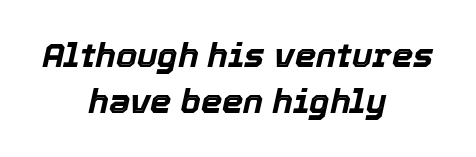
{"italic": "yes", "lean": "right", "slant_degrees": 12, "bold": "yes", "weight": "bold", "width": "normal", "x_height": "medium", "monospaced": "no", "underline": "no", "align": "center", "line_spacing": "normal", "line_spacing_ratio": 1.36, "letter_spacing": "normal", "letter_spacing_em": 0.0, "glyph_px": 34}
